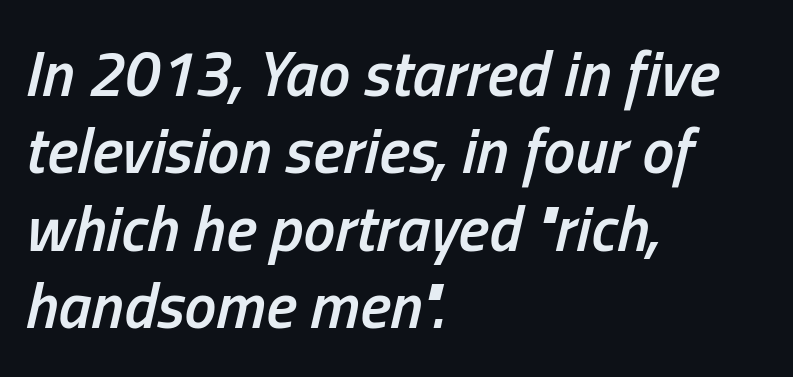
Caption: semibold face, moderately heavy strokes. How are the letters spaced? Ordinarily, with no added tracking. The passage shown is not underscored anywhere. This sample has the flowing, uneven cadence of proportional lettering. A classic flush-left, rag-right setting is used for this passage.
